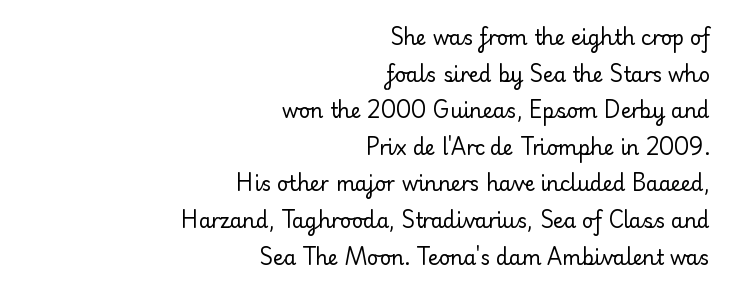
{"italic": "no", "bold": "no", "underline": "no", "align": "right", "line_spacing_ratio": 1.83, "letter_spacing": "normal", "letter_spacing_em": 0.0, "glyph_px": 20}
